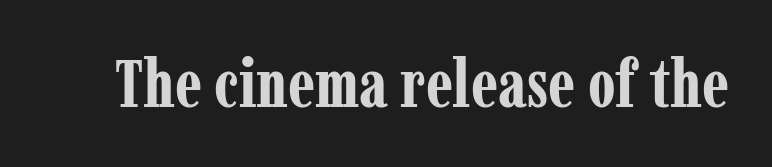
Q: Is the text bold? A: Yes.
Q: Is the text italic (slanted)? A: No, it is upright.
Q: Is the typeface a serif or a sans-serif typeface? A: Serif.
Q: Is the text underlined? A: No.
Q: Is the spacing between letters normal or unusually wide? A: Normal.
Q: Width (condensed, normal, or wide)? A: Condensed.
Q: Stroke contrast? A: Low.
Q: x-height? A: Medium.
Q: Monospaced? A: No.
